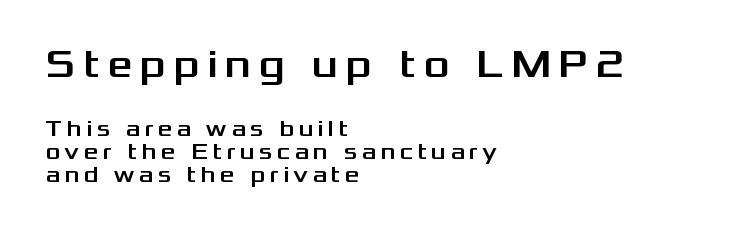
Q: Is the text italic (slanted)? A: No, it is upright.
Q: Is the typeface a serif or a sans-serif typeface? A: Sans-serif.
Q: Is the text underlined? A: No.
Q: How is the paragraph aligned? A: Left-aligned.
Q: Is the spacing between lines tight, normal or loose? A: Tight.
Q: Which block of text is set in a larger size, the first (top) or the second (bottom)? A: The first (top) one.
Q: Width (condensed, normal, or wide)? A: Wide.
Q: Stroke contrast? A: Medium.
Q: x-height? A: Medium.
Q: Monospaced? A: No.
